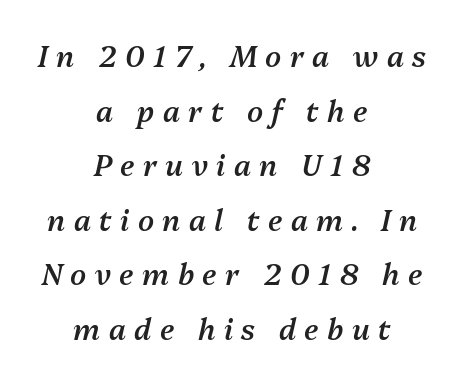
{"italic": "yes", "lean": "right", "slant_degrees": 13, "bold": "semi", "weight": "semibold", "width": "normal", "stroke_contrast": "medium", "x_height": "medium", "monospaced": "no", "underline": "no", "align": "center", "line_spacing_ratio": 1.88, "letter_spacing": "wide", "letter_spacing_em": 0.29, "glyph_px": 29}
